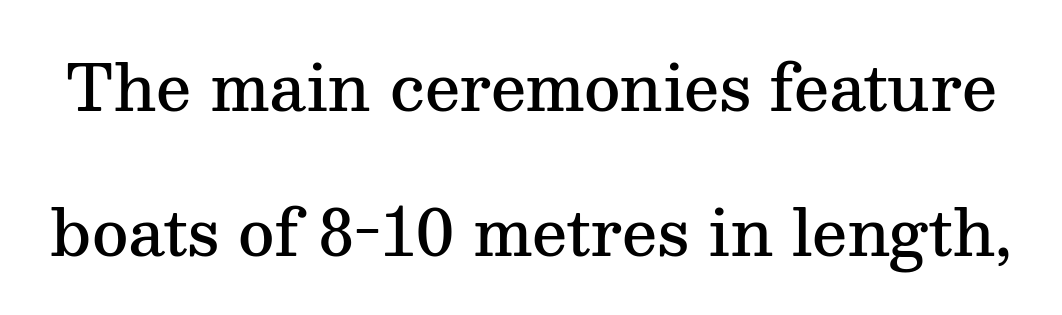
The image shows 63 px semibold serif type, upright; set loose line spacing (2.3x), normal letter spacing, not underlined; medium stroke contrast and a medium x-height.
